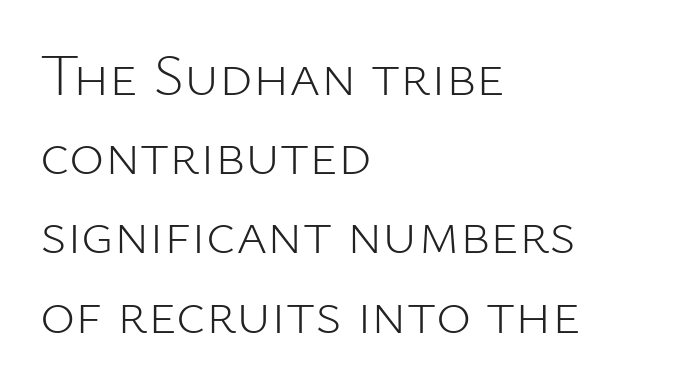
{"serif": "no", "italic": "no", "bold": "no", "weight": "light", "width": "normal", "stroke_contrast": "low", "x_height": "medium", "monospaced": "no", "underline": "no", "align": "left", "line_spacing": "normal", "line_spacing_ratio": 1.32, "letter_spacing": "normal", "letter_spacing_em": 0.0, "glyph_px": 60}
